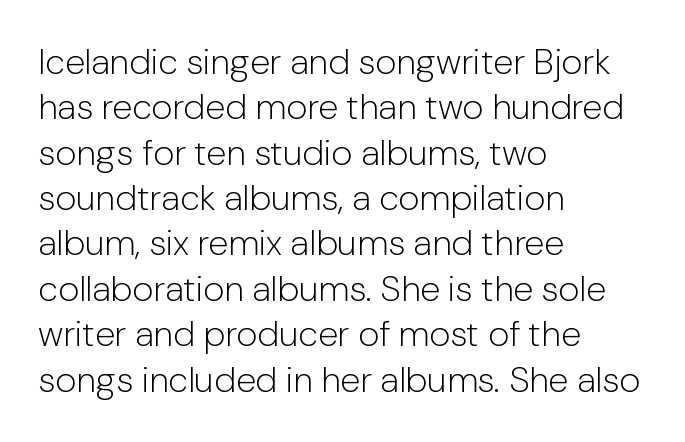
If you drew a ruler down the left edge, every line would touch it. The block of text has a typical density, with ordinary space between rows. Looks like regular typesetting: each glyph gets only the width it needs. The weight would be labelled regular, book, light, or lighter still.
